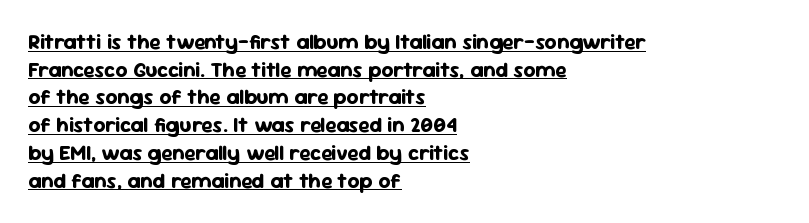
Heft: maximum for text — a bold. Words appear dense and cohesive because spacing is normal. The paragraph has a hard left edge and a soft right edge. Does the lettering tilt? It doesn't — this is upright.
